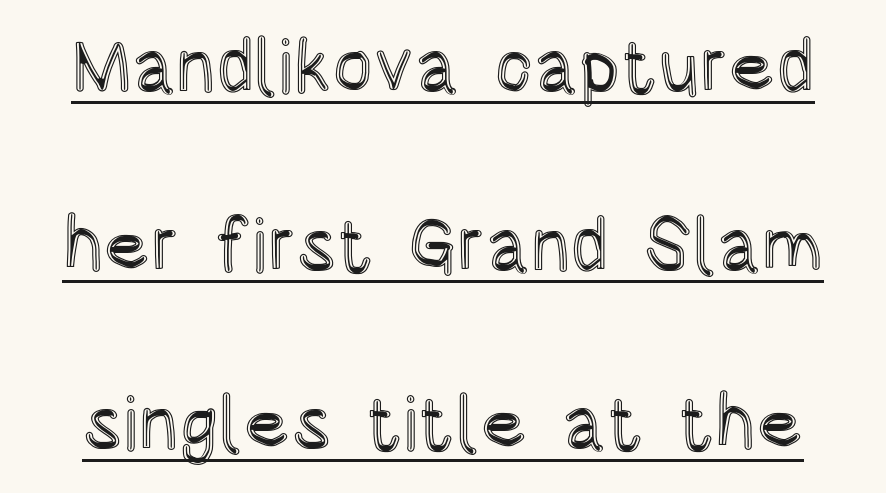
{"italic": "no", "width": "condensed", "x_height": "large", "monospaced": "no", "underline": "yes", "line_spacing": "loose", "line_spacing_ratio": 2.35, "letter_spacing": "normal", "letter_spacing_em": 0.0, "glyph_px": 76}
